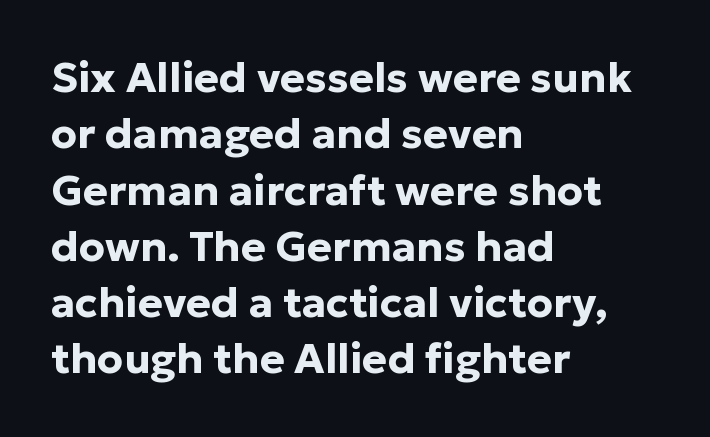
Q: Is the text bold? A: Yes.
Q: Is the text italic (slanted)? A: No, it is upright.
Q: Is the typeface a serif or a sans-serif typeface? A: Sans-serif.
Q: Is the text underlined? A: No.
Q: How is the paragraph aligned? A: Left-aligned.
Q: Is the spacing between letters normal or unusually wide? A: Normal.
Q: Is the spacing between lines tight, normal or loose? A: Normal.
Q: Width (condensed, normal, or wide)? A: Normal.
Q: Stroke contrast? A: Low.
Q: x-height? A: Medium.
Q: Monospaced? A: No.
